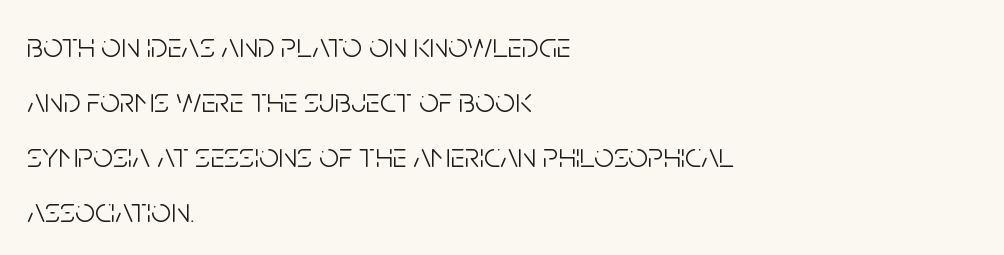
{"serif": "no", "italic": "no", "bold": "no", "weight": "light", "width": "condensed", "stroke_contrast": "low", "x_height": "large", "monospaced": "no", "underline": "no", "align": "left", "line_spacing": "normal", "line_spacing_ratio": 1.57, "letter_spacing": "normal", "letter_spacing_em": 0.0, "glyph_px": 35}
